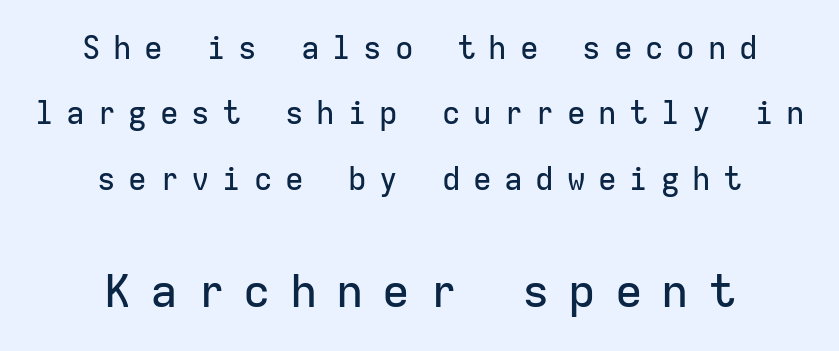
{"serif": "no", "italic": "no", "width": "normal", "stroke_contrast": "low", "x_height": "medium", "monospaced": "yes", "underline": "no", "align": "center", "line_spacing": "loose", "line_spacing_ratio": 2.11, "letter_spacing": "wide", "letter_spacing_em": 0.41, "larger_block": "second", "size_ratio": 1.48, "glyph_px": 46}
